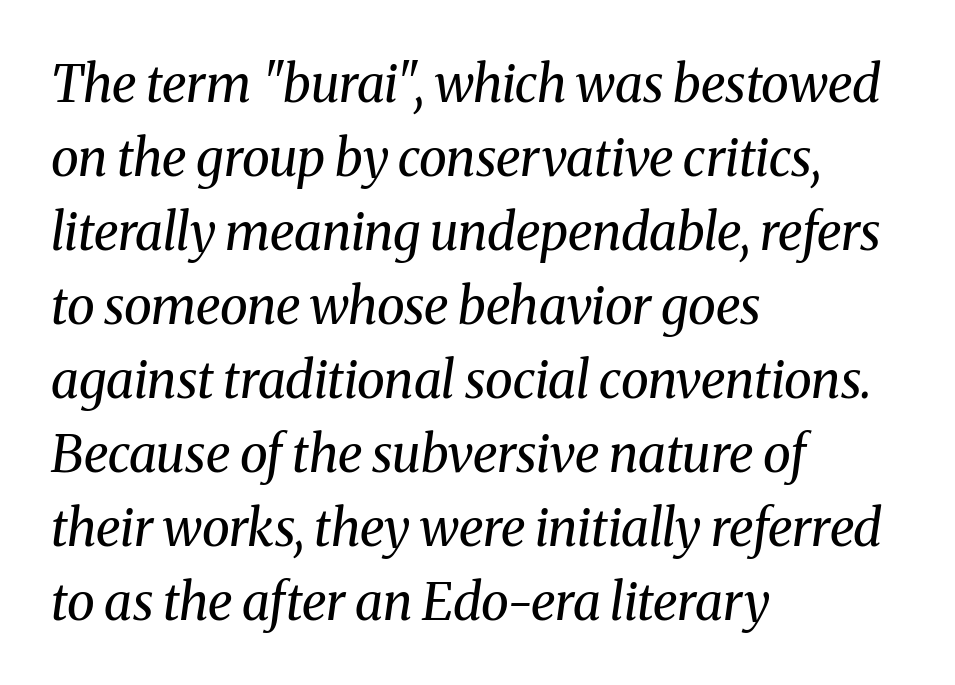
The image shows 51 px regular-weight serif type, italic (leaning right); set left-aligned, normal line spacing (1.45x), normal letter spacing, not underlined; medium stroke contrast and a medium x-height.
